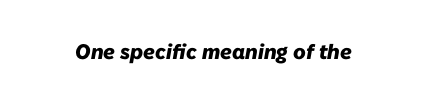
{"italic": "yes", "lean": "right", "slant_degrees": 10, "bold": "yes", "underline": "no", "letter_spacing": "normal", "letter_spacing_em": 0.0, "glyph_px": 21}
